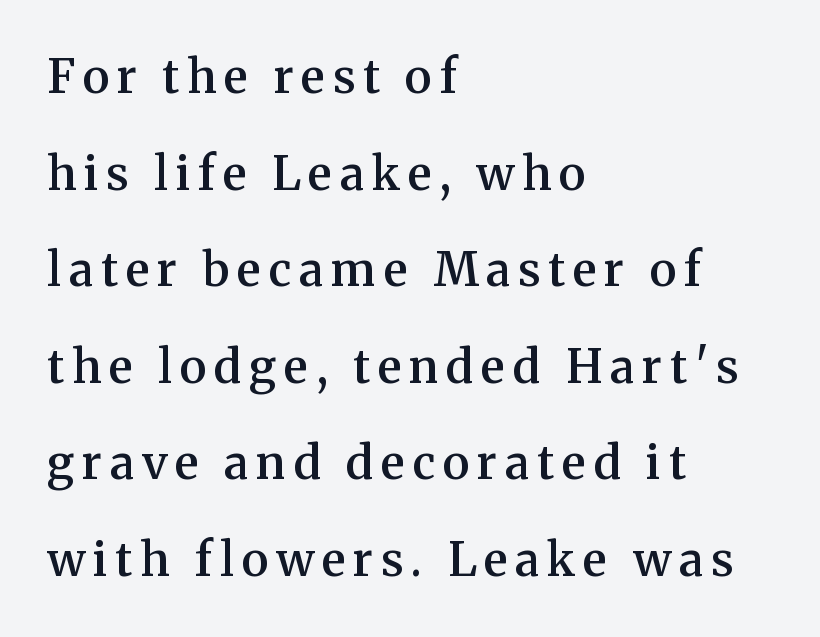
The characters look somewhat weighty, a semibold short of true bold. Old-style or modern, the face here clearly has serifs. Compared with a centered layout, this one pins lines to the left instead. The area under the type is left untouched. A roman cut, with each character standing at attention. Spacing verdict: proportional, widths tailored to each character.
